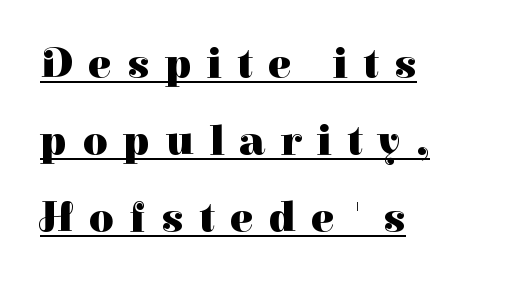
If you drew a ruler down the left edge, every line would touch it. In terms of posture, this sample is upright. Short note: letters widely spaced. The rendering shows small feet on the letterforms — a serif design. Weight: bold.
